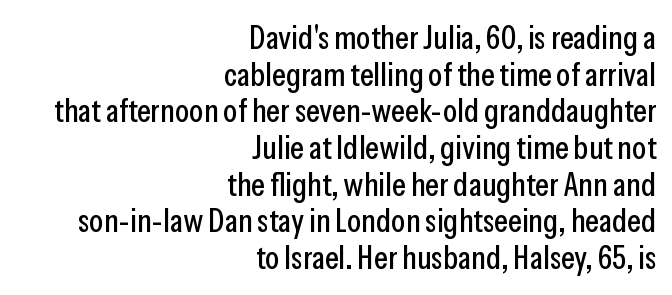
{"serif": "no", "italic": "no", "width": "condensed", "stroke_contrast": "low", "x_height": "medium", "monospaced": "no", "underline": "no", "align": "right", "line_spacing": "tight", "line_spacing_ratio": 1.11, "letter_spacing": "normal", "letter_spacing_em": 0.0, "glyph_px": 33}
